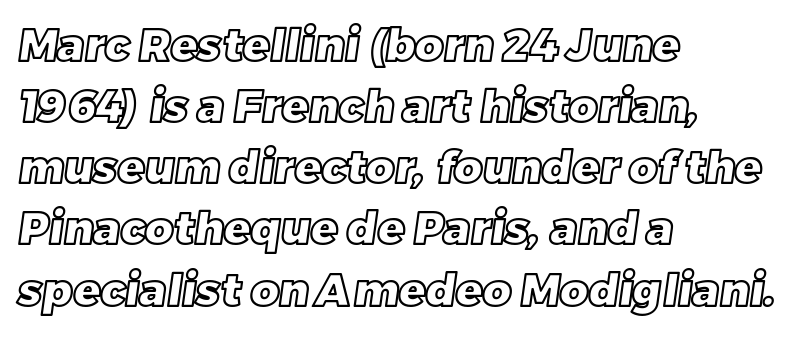
Q: Is the text underlined? A: No.
Q: How is the paragraph aligned? A: Left-aligned.
Q: Is the spacing between letters normal or unusually wide? A: Normal.
Q: Is the spacing between lines tight, normal or loose? A: Normal.
Q: Width (condensed, normal, or wide)? A: Normal.
Q: x-height? A: Large.
Q: Monospaced? A: No.
